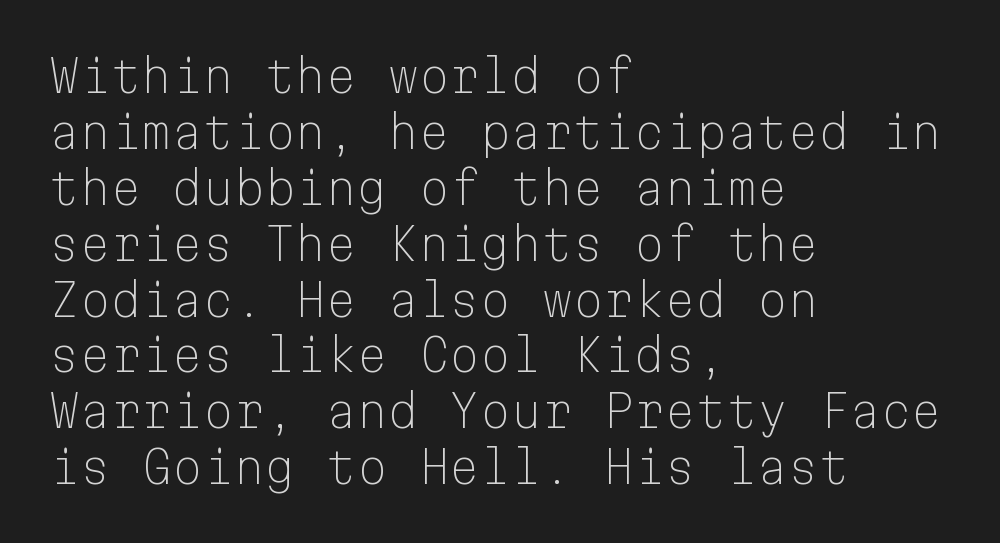
{"serif": "no", "italic": "no", "bold": "no", "weight": "light", "width": "normal", "stroke_contrast": "low", "x_height": "medium", "monospaced": "yes", "underline": "no", "align": "left", "line_spacing": "normal", "line_spacing_ratio": 1.27, "letter_spacing": "normal", "letter_spacing_em": 0.0, "glyph_px": 44}
